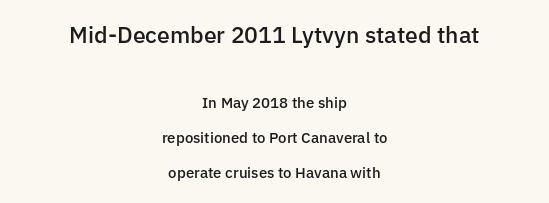
A roman cut, with each character standing at attention. Each word holds together tightly as a unit, with standard inter-letter gaps. Short and long lines alike share a common midpoint. Its strokes are somewhat broadened, the hallmark of semibold type. The face used here appears at its bigger size in the upper chunk.
